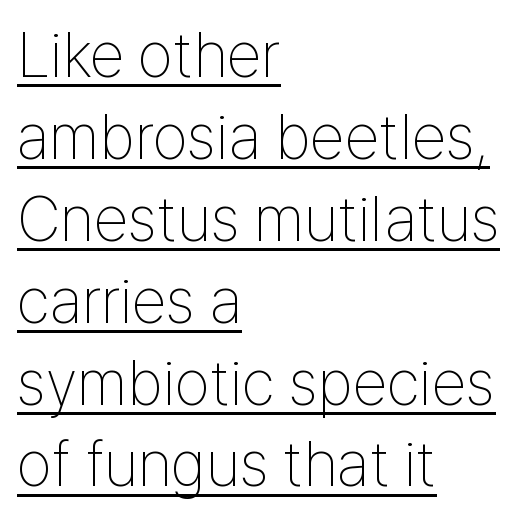
One-word summary of the alignment: left. Honestly, the row spacing looks completely unremarkable. The tracking reads as untouched default to a designer's eye. What decoration does the sample have? An underline. The characters are drawn with everyday or finer stroke widths. This sample has the flowing, uneven cadence of proportional lettering.
